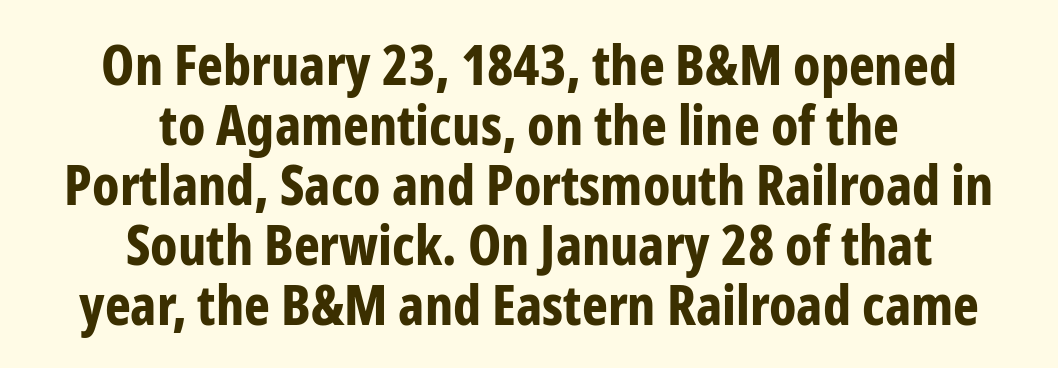
These lines carry a lot of weight — the face is fully bold. This sample is center-justified, so both line endings float freely. The string is rendered with underlining switched off. Unlike italic type, these characters show no tilt at all. Nobody touched the tracking dial on this one.
